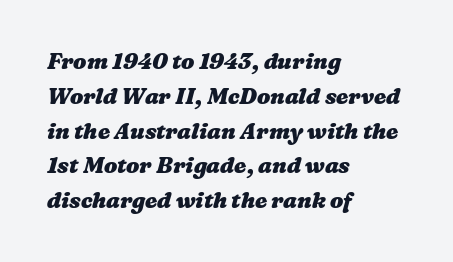
Q: Is the text bold? A: Yes.
Q: Is the text underlined? A: No.
Q: How is the paragraph aligned? A: Left-aligned.
Q: Is the spacing between letters normal or unusually wide? A: Normal.
Q: Is the spacing between lines tight, normal or loose? A: Normal.
